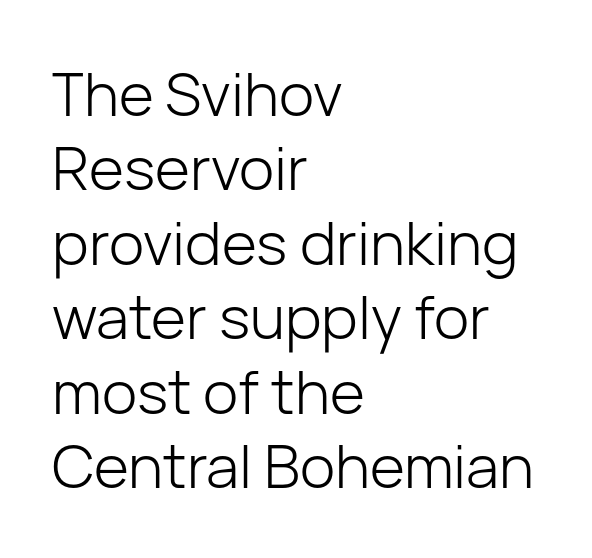
The image shows 60 px light sans-serif type, upright; set left-aligned, line spacing 1.24x, normal letter spacing, not underlined; low stroke contrast and a medium x-height.
